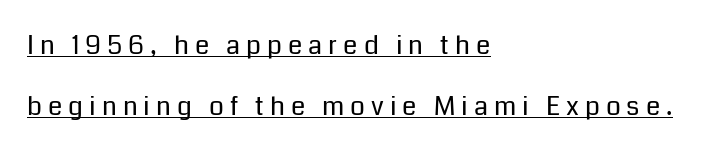
{"italic": "no", "bold": "no", "underline": "yes", "align": "left", "line_spacing": "loose", "line_spacing_ratio": 2.36, "letter_spacing": "wide", "letter_spacing_em": 0.23, "glyph_px": 26}
